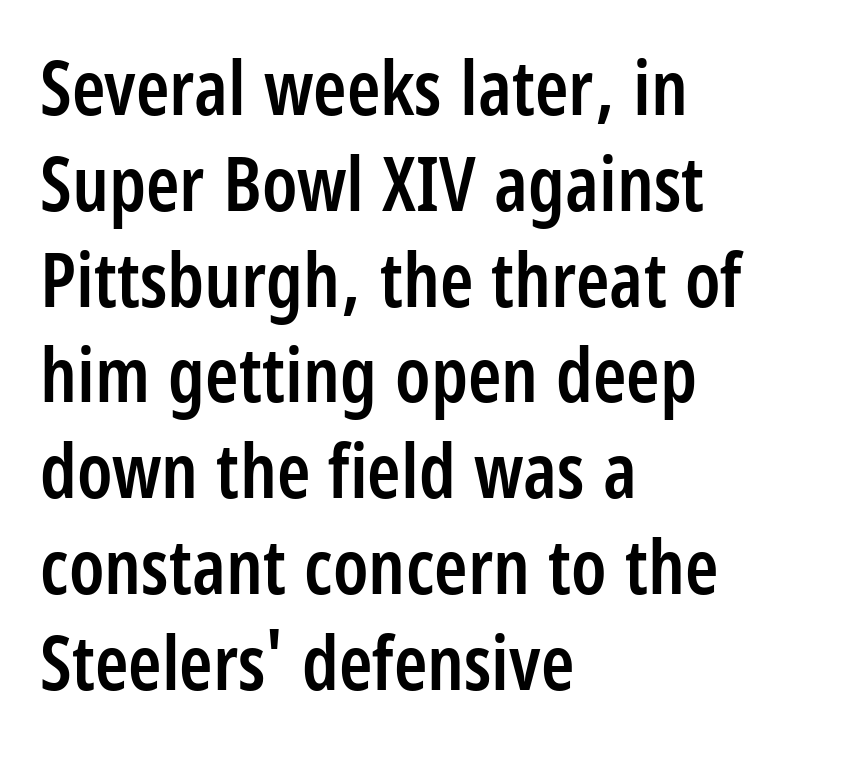
Typesetter's note: demi weight, one step under bold. The line-height multiplier appears to be the usual default. The axis of the letterforms is exactly vertical. Nobody drew a line under any word here.
